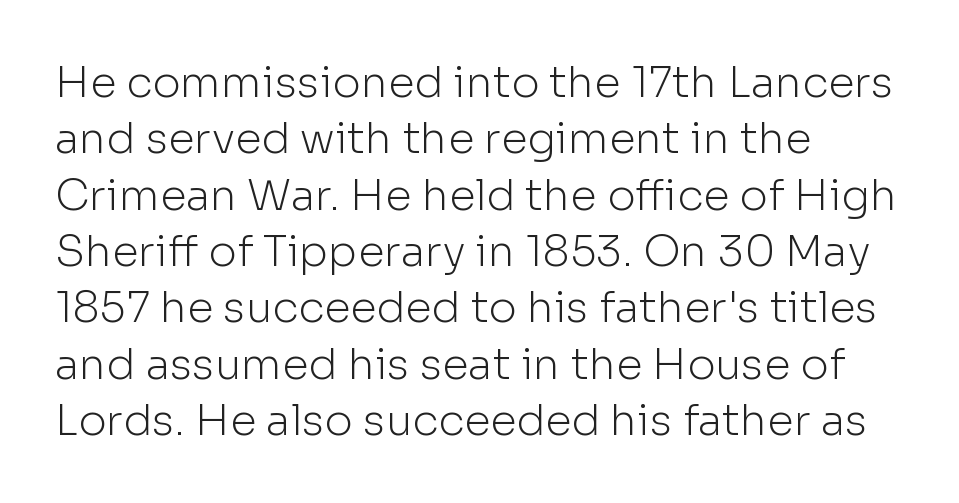
{"serif": "no", "italic": "no", "bold": "no", "weight": "light", "width": "normal", "stroke_contrast": "low", "x_height": "medium", "monospaced": "no", "underline": "no", "align": "left", "line_spacing": "normal", "line_spacing_ratio": 1.31, "letter_spacing": "normal", "letter_spacing_em": 0.0, "glyph_px": 43}
